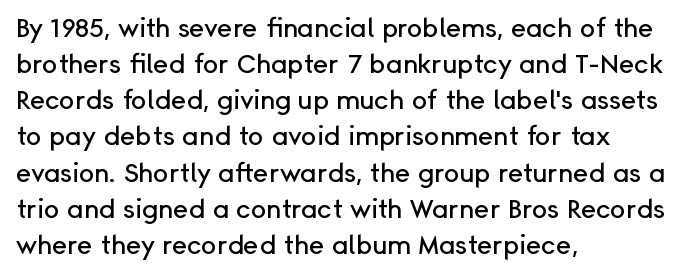
The image shows 26 px text type, upright; set left-aligned, normal line spacing (1.39x), normal letter spacing, not underlined.
